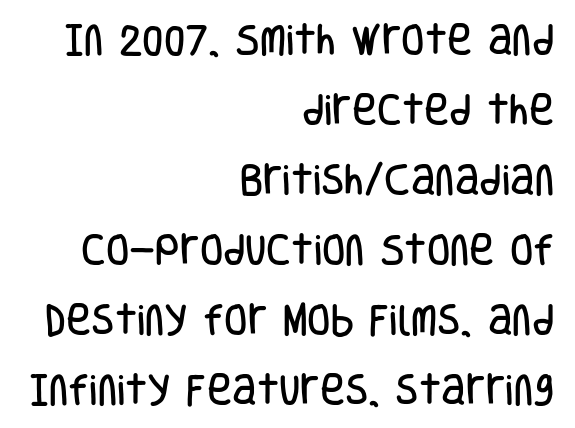
Posture: vertical. Is this a fixed-width face? No — the glyphs have proportional, varying widths. The face used here is rendered with its standard letterfit. Unlike a traditional serif, this face leaves its strokes unadorned. Leftover space on each line is placed entirely before the opening word. Decoration check: the copy has no underline.
